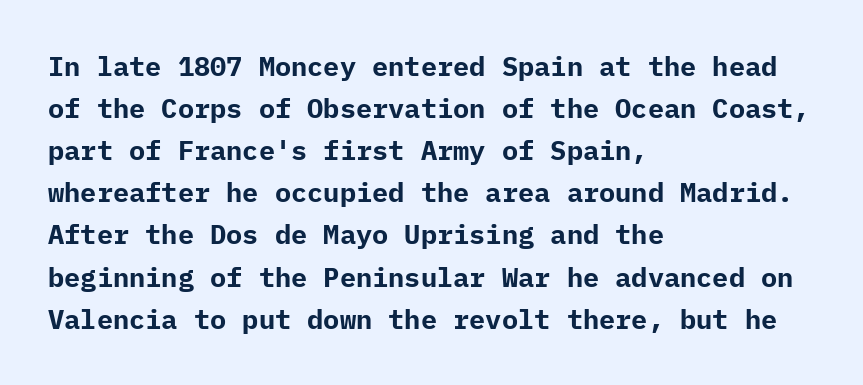
Nothing unusual about the tracking: characters are spaced as the font intends. Layout note: lines flush left. Does the lettering tilt? It doesn't — this is upright. The characters look thick and weighty, a clear bold. If you measured baseline to baseline, you'd find a middling distance. Underlining? Definitely not there.
